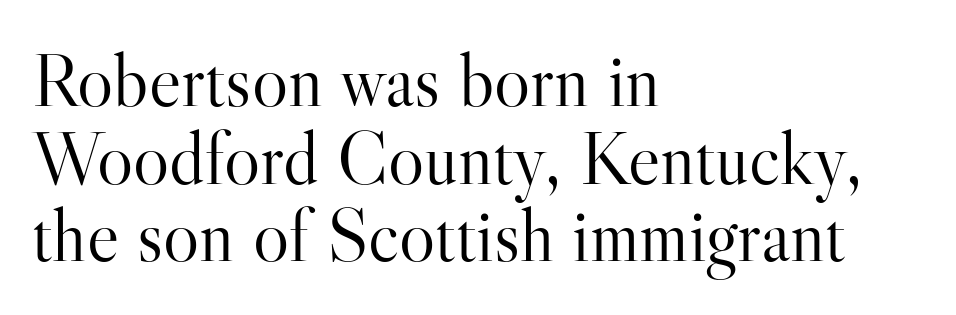
The image shows 76 px light serif type, upright; set left-aligned, tight line spacing (1.02x), normal letter spacing, not underlined; high stroke contrast and a small x-height.
